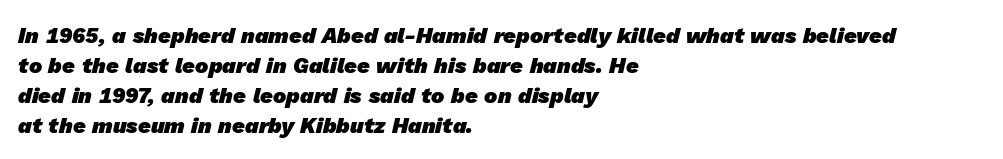
{"bold": "yes", "underline": "no", "align": "left", "line_spacing": "normal", "line_spacing_ratio": 1.36, "letter_spacing": "normal", "letter_spacing_em": 0.0, "glyph_px": 22}
